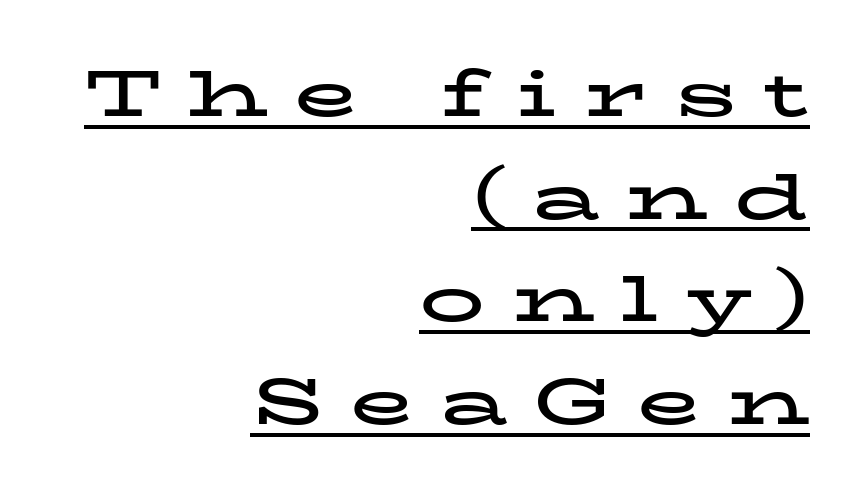
The image shows 65 px bold, wide serif type, upright; set right-aligned, normal line spacing (1.58x), unusually wide letter spacing (+0.41 em), underlined; low stroke contrast and a medium x-height.
